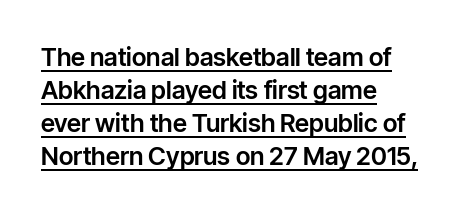
These lines sit exactly where default settings would place them. Characters remain perfectly vertical along every line. Honestly, the letter spacing is just normal — you wouldn't notice it. Line starts are locked; line ends wander.
